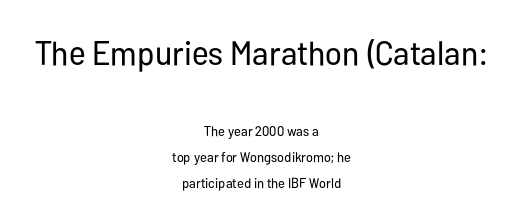
Where is the straight margin? There isn't one; the lines are centered. Descenders are the only things crossing below the line. Each word holds together tightly as a unit, with standard inter-letter gaps. This reads as an unemphasized weight, regular at the heaviest.
